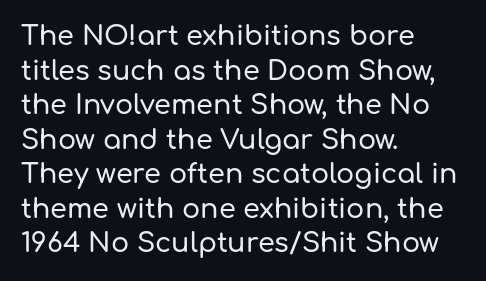
You could call the tracking neutral — neither tight nor loose. Interline gaps are of average width in this sample. The zone under the glyphs is completely vacant. A classic flush-left, rag-right setting is used for this passage. Style check: upright.
